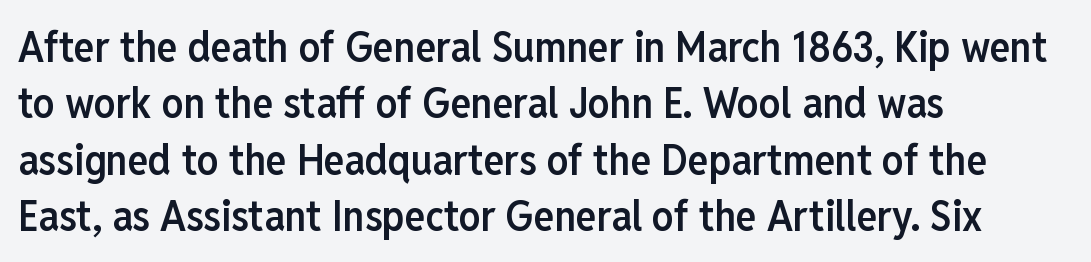
The image shows 43 px semibold, condensed sans-serif type, upright; set left-aligned, normal line spacing (1.31x), normal letter spacing, not underlined; low stroke contrast and a medium x-height.
